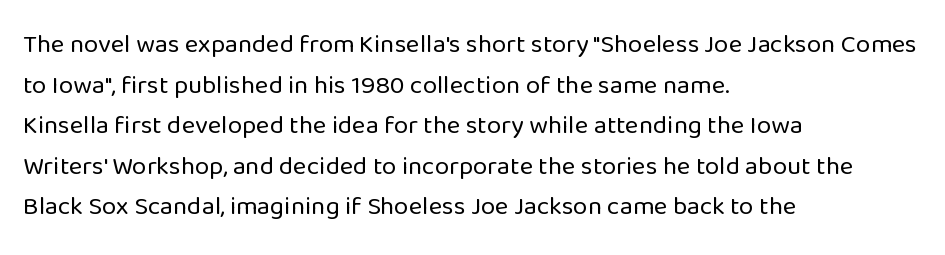
The zone under the glyphs is completely vacant. Letters have the restrained weight of plain body copy at most. Line beginnings align vertically; line endings do not. The gaps between neighbouring characters are ordinary and unremarkable.
